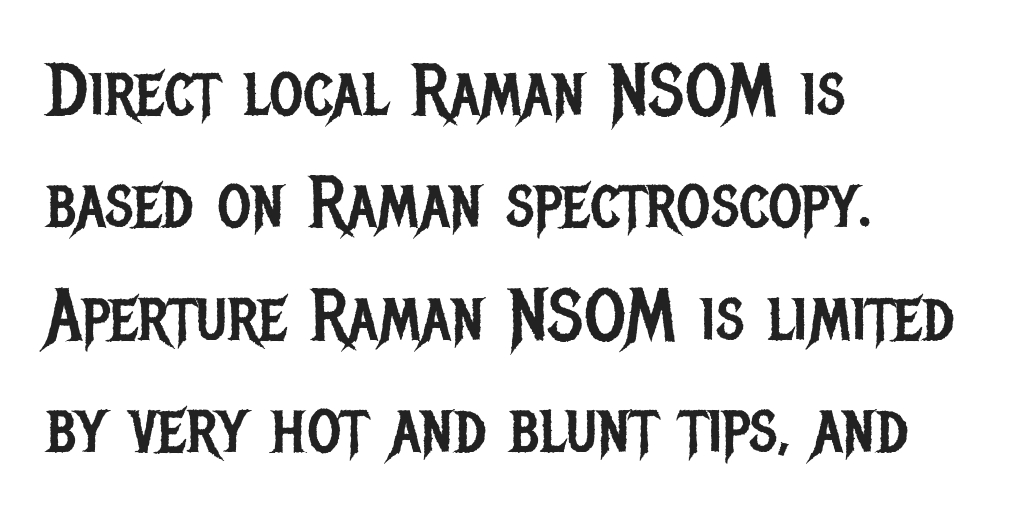
{"serif": "no", "italic": "no", "bold": "no", "weight": "regular", "width": "condensed", "stroke_contrast": "low", "x_height": "large", "monospaced": "no", "underline": "no", "align": "left", "line_spacing": "normal", "line_spacing_ratio": 1.54, "letter_spacing": "normal", "letter_spacing_em": 0.0, "glyph_px": 73}
